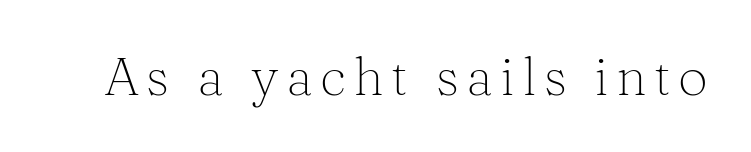
Q: Is the text bold? A: No.
Q: Is the text italic (slanted)? A: No, it is upright.
Q: Is the typeface a serif or a sans-serif typeface? A: Serif.
Q: Is the text underlined? A: No.
Q: Width (condensed, normal, or wide)? A: Normal.
Q: Stroke contrast? A: Medium.
Q: x-height? A: Medium.
Q: Monospaced? A: No.
